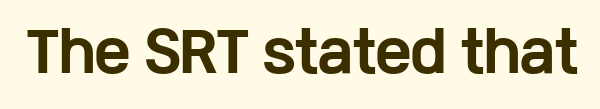
{"serif": "no", "italic": "no", "bold": "yes", "weight": "bold", "width": "wide", "stroke_contrast": "low", "x_height": "medium", "monospaced": "no", "underline": "no", "letter_spacing": "normal", "letter_spacing_em": 0.0, "glyph_px": 54}
